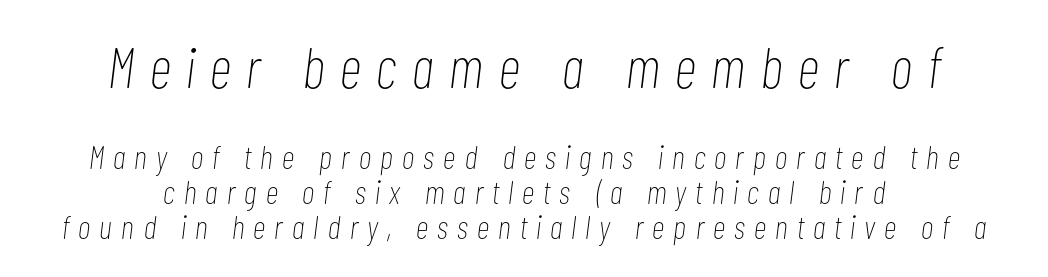
No letter is thick-stroked: the sample isn't bold. The whitespace from short lines is split evenly between both sides. The letters are slanted; this is an italic face. Notice how descenders almost collide with the ascenders below — that's tight leading. Note: larger setting up top, smaller setting below. Words float on clear page, feet unadorned.
